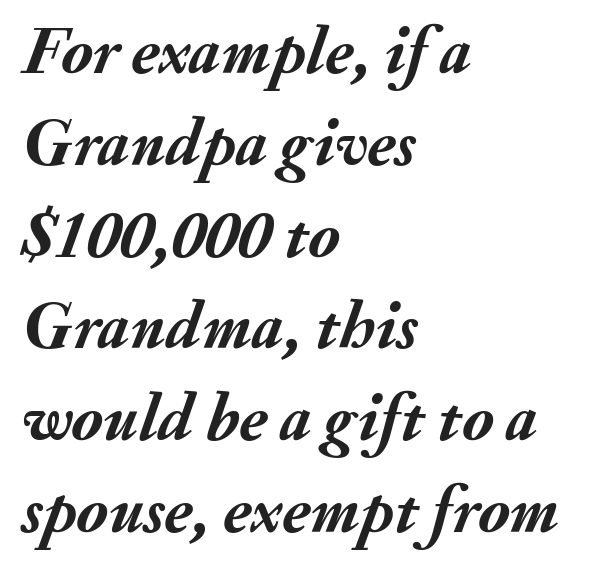
The image shows 67 px semibold type, italic (leaning right); set left-aligned, normal line spacing (1.37x), normal letter spacing, not underlined; medium stroke contrast and a small x-height.
